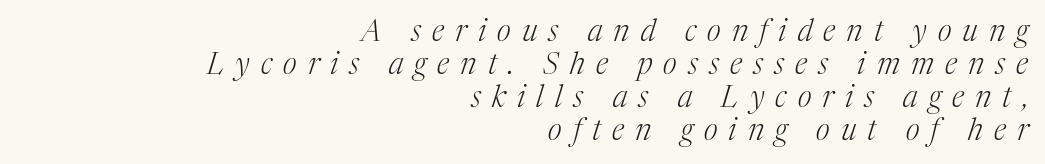
The image shows 30 px light serif type, italic (leaning right); set right-aligned, tight line spacing (1.1x), unusually wide letter spacing (+0.37 em), not underlined; medium stroke contrast and a medium x-height.
